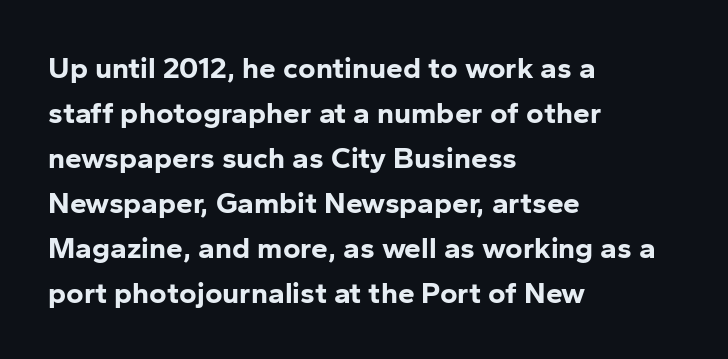
{"serif": "no", "italic": "no", "bold": "yes", "weight": "bold", "width": "normal", "stroke_contrast": "low", "x_height": "medium", "monospaced": "no", "underline": "no", "align": "left", "line_spacing": "normal", "line_spacing_ratio": 1.5, "letter_spacing": "normal", "letter_spacing_em": 0.0, "glyph_px": 30}
